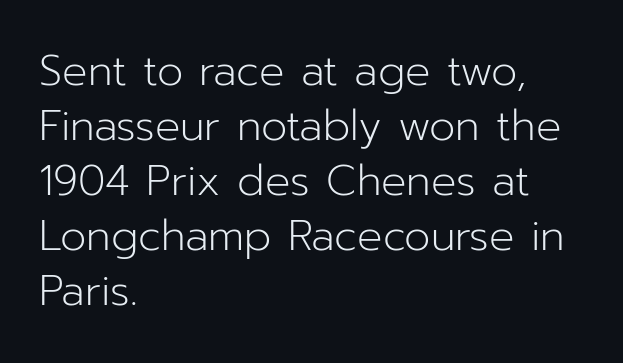
The image shows 42 px light sans-serif type, upright; set left-aligned, normal line spacing (1.31x), normal letter spacing, not underlined; low stroke contrast and a medium x-height.
